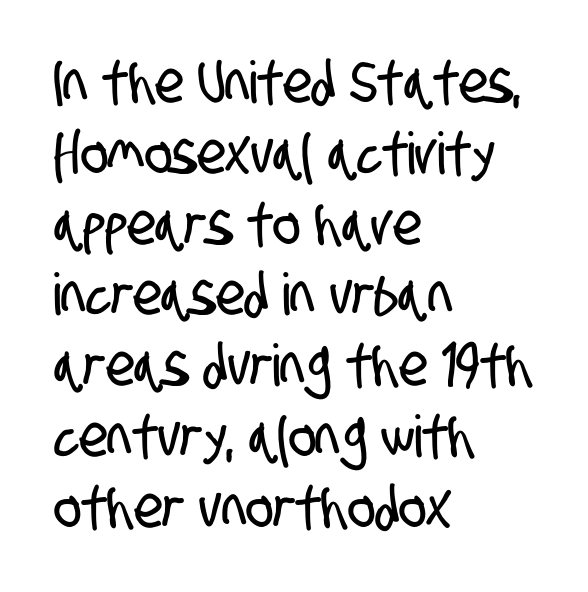
{"serif": "no", "width": "condensed", "stroke_contrast": "low", "x_height": "large", "monospaced": "no", "underline": "no", "align": "left", "line_spacing_ratio": 1.22, "letter_spacing": "normal", "letter_spacing_em": 0.0, "glyph_px": 58}
